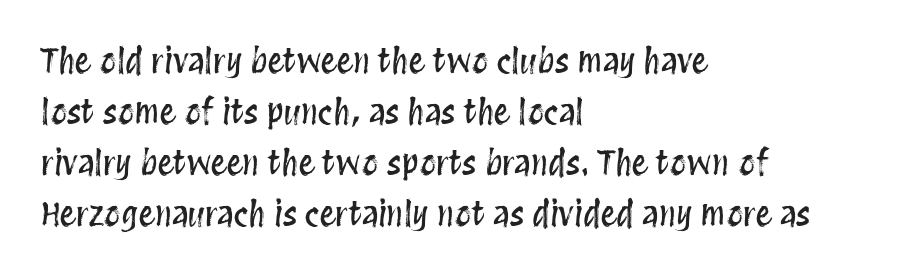
The image shows 33 px condensed type, upright; set left-aligned, normal line spacing (1.55x), normal letter spacing, not underlined; medium stroke contrast and a large x-height.
